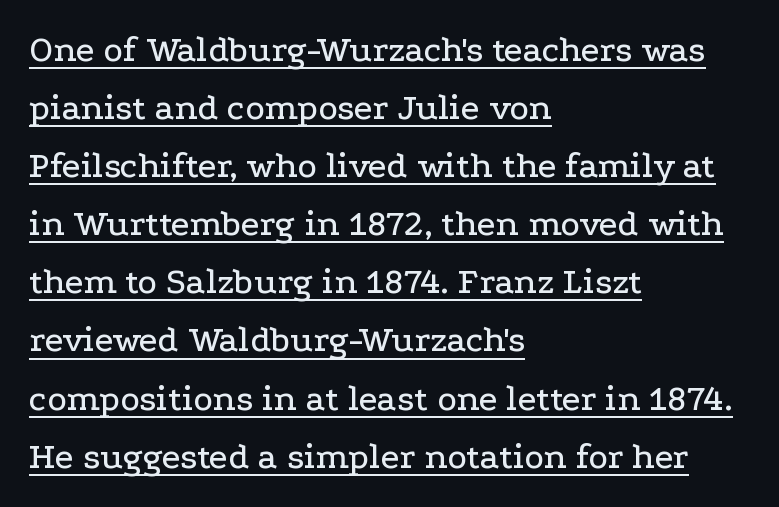
The image shows 37 px wide serif type, upright; set left-aligned, normal line spacing (1.57x), normal letter spacing, underlined; low stroke contrast and a medium x-height.
